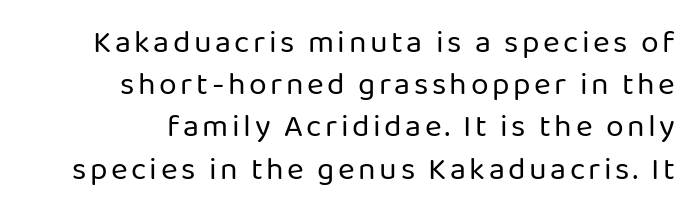
Q: Is the text bold? A: No.
Q: Is the text italic (slanted)? A: No, it is upright.
Q: Is the typeface a serif or a sans-serif typeface? A: Sans-serif.
Q: Is the text underlined? A: No.
Q: How is the paragraph aligned? A: Right-aligned.
Q: Is the spacing between lines tight, normal or loose? A: Normal.
Q: Width (condensed, normal, or wide)? A: Normal.
Q: Stroke contrast? A: Low.
Q: x-height? A: Medium.
Q: Monospaced? A: No.
